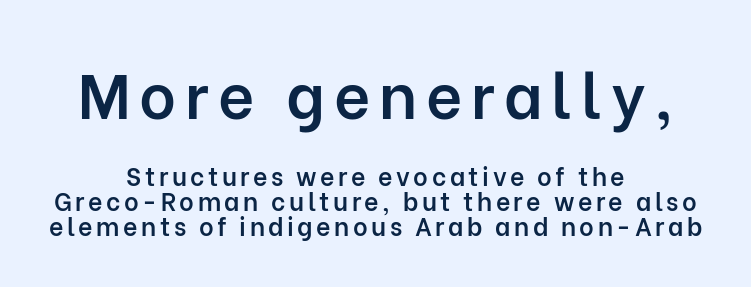
This rendering employs a face without finishing strokes, i.e., a sans-serif. Baseline-to-baseline distance is barely more than the letter height. The letters advance in unequal steps, a hallmark of proportional type. You get the large type first, then a drop to smaller type. Is there any slant? The stems are plumb. Each row of text sits above clean, open space.
